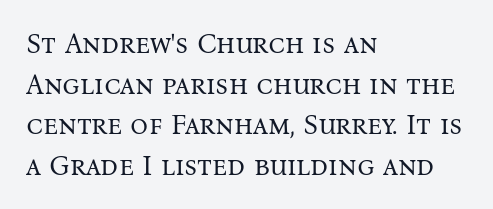
{"serif": "yes", "italic": "no", "bold": "no", "weight": "regular", "width": "normal", "stroke_contrast": "medium", "x_height": "medium", "monospaced": "no", "underline": "no", "align": "left", "line_spacing": "normal", "line_spacing_ratio": 1.45, "letter_spacing": "normal", "letter_spacing_em": 0.0, "glyph_px": 28}
